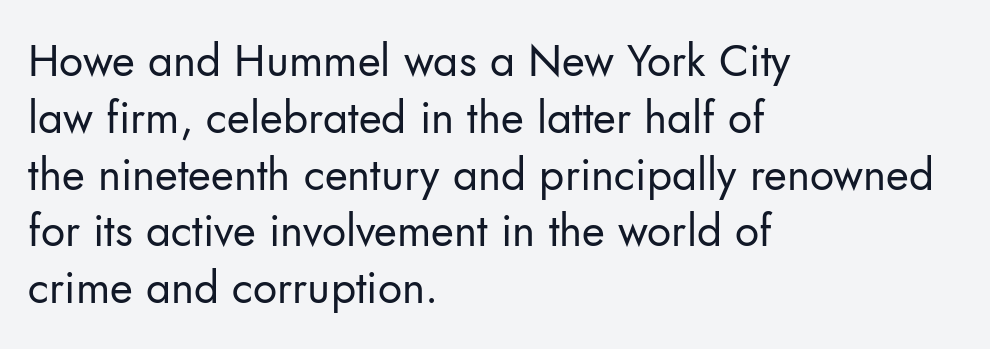
{"serif": "no", "italic": "no", "bold": "no", "weight": "regular", "width": "normal", "stroke_contrast": "low", "x_height": "small", "monospaced": "no", "underline": "no", "align": "left", "line_spacing": "normal", "line_spacing_ratio": 1.29, "letter_spacing": "normal", "letter_spacing_em": 0.0, "glyph_px": 44}
